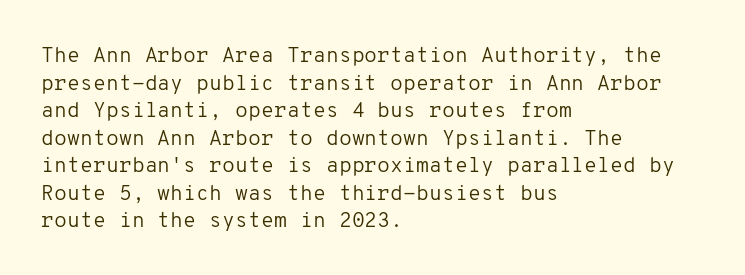
Teacher's note: observe the even left margin — that is flush-left alignment. The line texture is even and compact thanks to regular tracking. The lettering stays uniformly vertical, giving the passage a roman look. The baseline area is clear.
